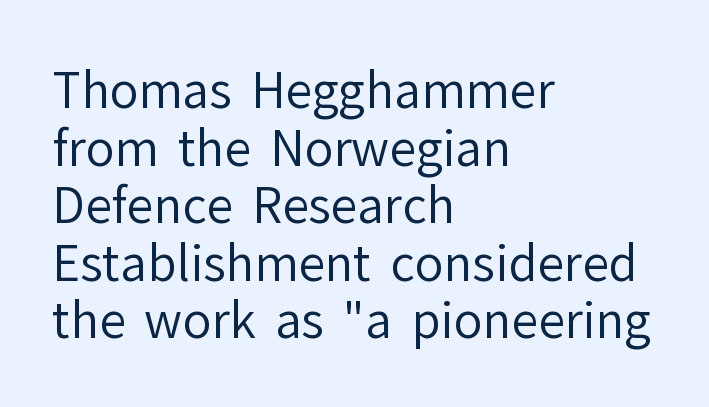
{"serif": "no", "italic": "no", "bold": "no", "weight": "regular", "width": "normal", "stroke_contrast": "low", "x_height": "medium", "monospaced": "no", "underline": "no", "align": "left", "line_spacing_ratio": 1.2, "letter_spacing": "normal", "letter_spacing_em": 0.0, "glyph_px": 48}
